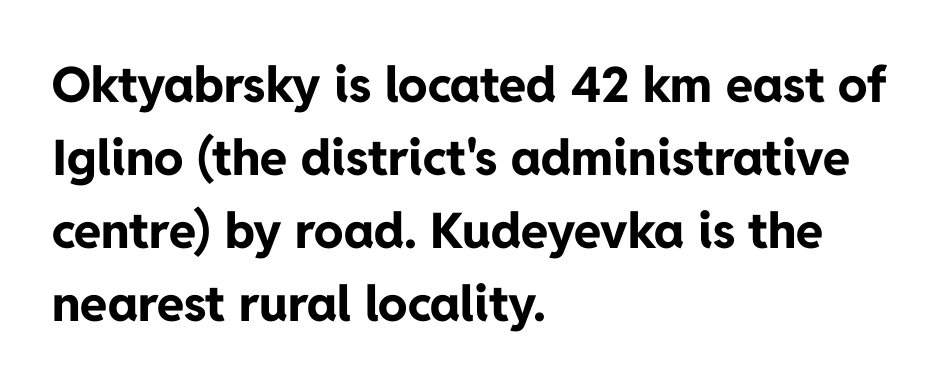
In terms of leading, this rendering sits right in the middle. The letters carry no serifs — their stems end cleanly without finishing strokes. Rendered with straight, roman letterforms. The setting favours the left margin, as ordinary paragraphs usually do.
